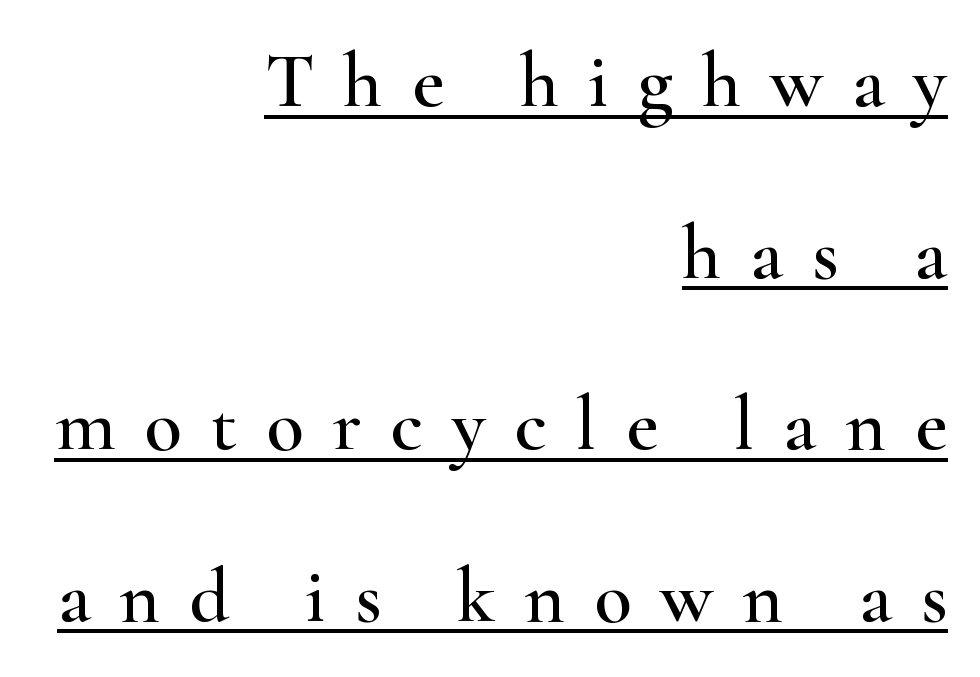
Q: Is the text italic (slanted)? A: No, it is upright.
Q: Is the typeface a serif or a sans-serif typeface? A: Serif.
Q: Is the text underlined? A: Yes.
Q: How is the paragraph aligned? A: Right-aligned.
Q: Is the spacing between letters normal or unusually wide? A: Unusually wide.
Q: Is the spacing between lines tight, normal or loose? A: Loose.
Q: Width (condensed, normal, or wide)? A: Wide.
Q: Stroke contrast? A: High.
Q: x-height? A: Small.
Q: Monospaced? A: No.
